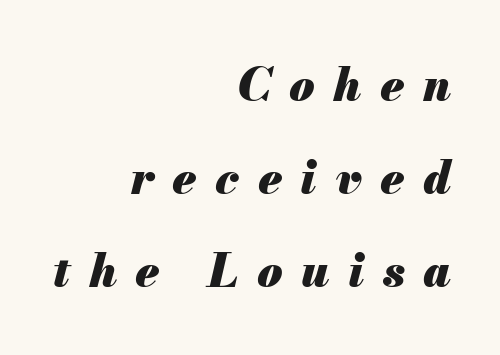
{"italic": "yes", "lean": "right", "slant_degrees": 13, "bold": "yes", "weight": "heavy", "width": "normal", "stroke_contrast": "medium", "x_height": "small", "monospaced": "no", "underline": "no", "align": "right", "line_spacing": "loose", "line_spacing_ratio": 2.02, "letter_spacing": "wide", "letter_spacing_em": 0.4, "glyph_px": 46}
